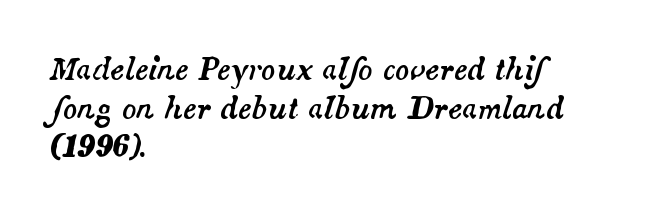
Reading down the block, your eye returns to a fixed left position each line. The rendering keeps characters at their native spacing. The rendering uses natural spacing where letterforms have individual widths. Words float on clear page, feet unadorned. Does the lettering tilt? It does — this is italic. Is there much room between lines? A standard amount, neither cramped nor airy.
